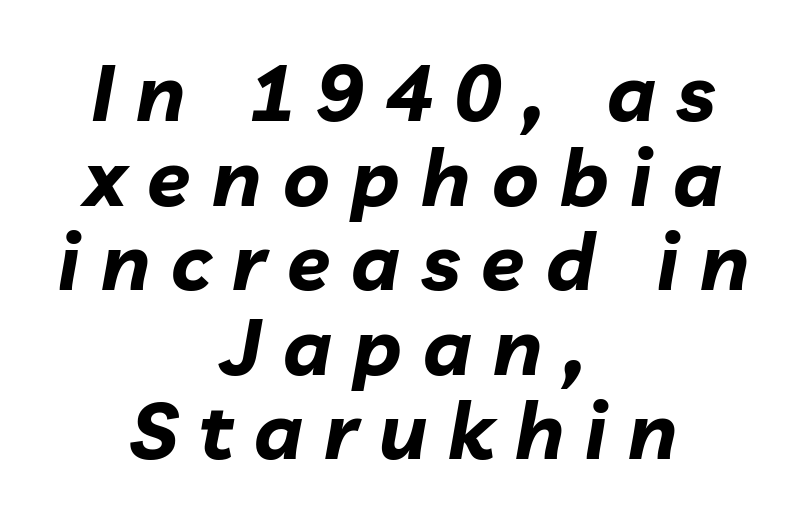
Q: Is the text bold? A: Yes.
Q: Is the text italic (slanted)? A: Yes, it leans right by about 10 degrees.
Q: Is the text underlined? A: No.
Q: How is the paragraph aligned? A: Centered.
Q: Is the spacing between letters normal or unusually wide? A: Unusually wide.
Q: Is the spacing between lines tight, normal or loose? A: Tight.
Q: Width (condensed, normal, or wide)? A: Normal.
Q: Stroke contrast? A: Low.
Q: x-height? A: Medium.
Q: Monospaced? A: No.
